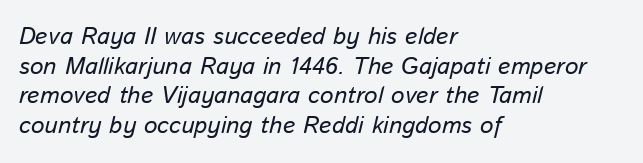
{"italic": "yes", "lean": "right", "slant_degrees": 13, "bold": "no", "underline": "no", "align": "left", "line_spacing_ratio": 1.23, "letter_spacing": "normal", "letter_spacing_em": 0.0, "glyph_px": 24}
